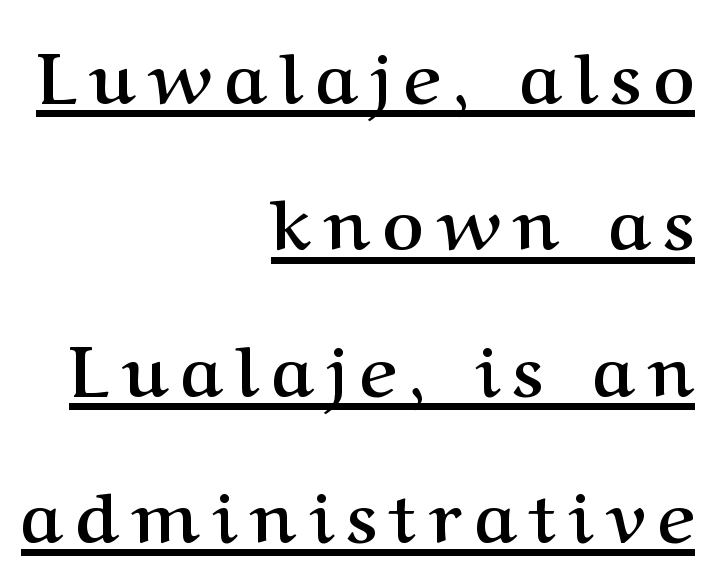
These lines carry a lot of weight — the face is fully bold. A typesetter would call this proportional, since set widths differ per character. The rendering uses a large line-height, opening up the rows. In CSS terms this would be text-align: right. This is serif lettering, the kind often seen in printed books. Posture: straight, roman, zero tilt.
